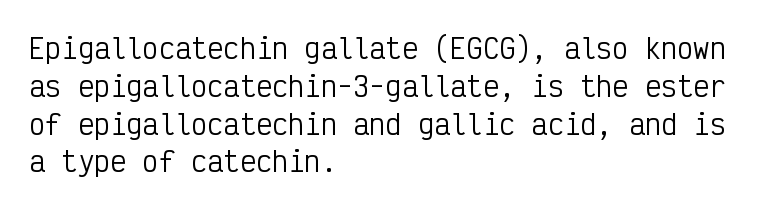
{"italic": "no", "bold": "no", "underline": "no", "align": "left", "line_spacing": "normal", "line_spacing_ratio": 1.4, "letter_spacing": "normal", "letter_spacing_em": 0.0, "glyph_px": 27}
